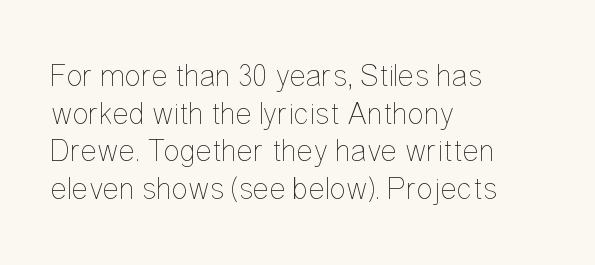
{"italic": "no", "bold": "no", "weight": "thin", "width": "condensed", "stroke_contrast": "low", "x_height": "medium", "monospaced": "no", "underline": "no", "align": "left", "line_spacing_ratio": 1.21, "letter_spacing": "normal", "letter_spacing_em": 0.0, "glyph_px": 31}
